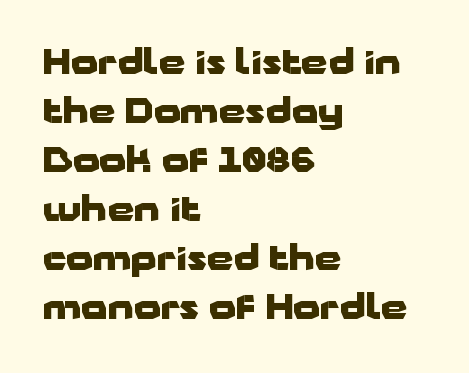
{"serif": "no", "italic": "no", "bold": "yes", "weight": "heavy", "width": "wide", "stroke_contrast": "low", "x_height": "medium", "monospaced": "no", "underline": "no", "align": "left", "line_spacing": "normal", "line_spacing_ratio": 1.44, "letter_spacing": "normal", "letter_spacing_em": 0.0, "glyph_px": 34}
